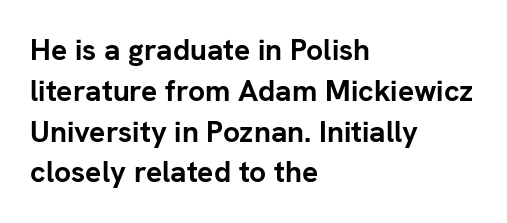
{"serif": "no", "italic": "no", "bold": "yes", "weight": "semibold", "width": "normal", "stroke_contrast": "low", "x_height": "medium", "monospaced": "no", "underline": "no", "align": "left", "line_spacing": "normal", "line_spacing_ratio": 1.36, "letter_spacing": "normal", "letter_spacing_em": 0.0, "glyph_px": 30}
